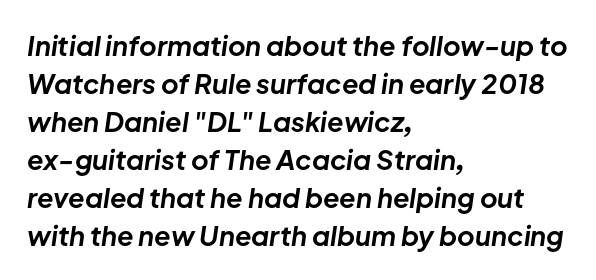
Q: Is the text bold? A: Yes.
Q: Is the text italic (slanted)? A: Yes, it leans right by about 8 degrees.
Q: Is the text underlined? A: No.
Q: How is the paragraph aligned? A: Left-aligned.
Q: Is the spacing between letters normal or unusually wide? A: Normal.
Q: Is the spacing between lines tight, normal or loose? A: Normal.
